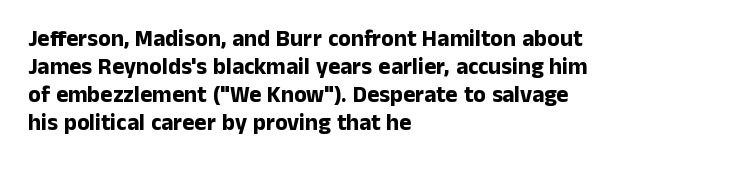
Q: Is the text bold? A: Yes.
Q: Is the text italic (slanted)? A: No, it is upright.
Q: Is the text underlined? A: No.
Q: How is the paragraph aligned? A: Left-aligned.
Q: Is the spacing between letters normal or unusually wide? A: Normal.
